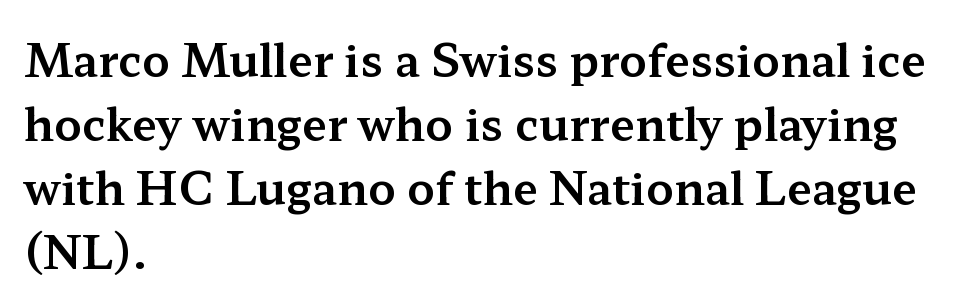
Descender tails drop into unmarked territory. The passage is arranged the way most books set body copy — flush left. Varying glyph widths throughout — classic text-font behaviour. Compared with typical body copy, the letter spacing here is the same. Every stem runs plumb, perpendicular to the baseline.
